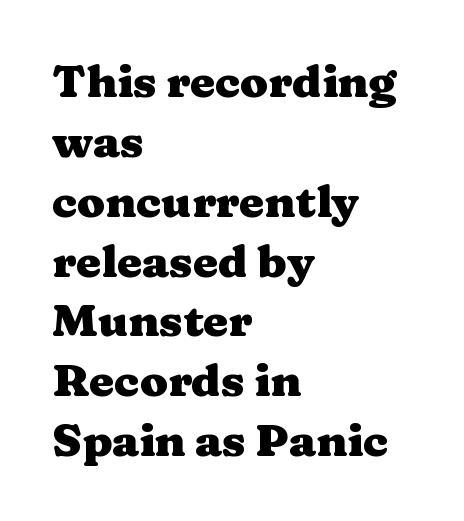
{"serif": "yes", "italic": "no", "bold": "yes", "weight": "heavy", "width": "wide", "stroke_contrast": "medium", "x_height": "medium", "monospaced": "no", "underline": "no", "align": "left", "line_spacing": "normal", "line_spacing_ratio": 1.33, "letter_spacing": "normal", "letter_spacing_em": 0.0, "glyph_px": 45}
